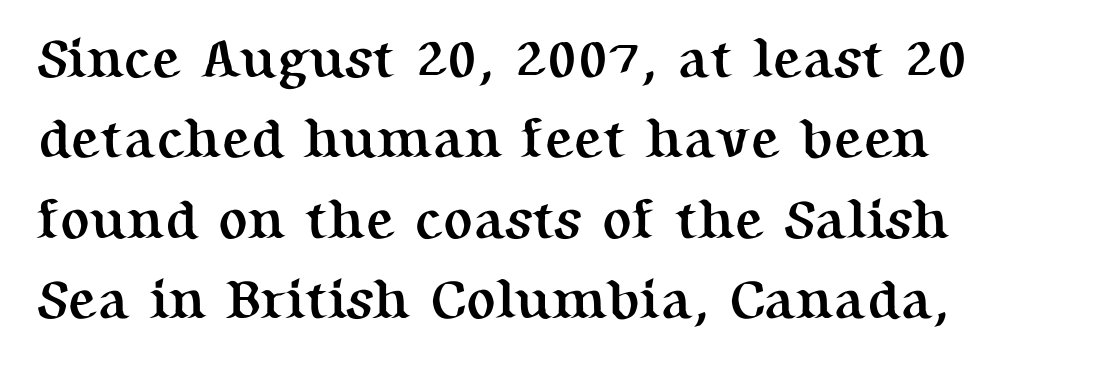
{"serif": "yes", "italic": "no", "bold": "yes", "weight": "semibold", "width": "normal", "stroke_contrast": "medium", "x_height": "medium", "monospaced": "no", "underline": "no", "align": "left", "line_spacing": "normal", "line_spacing_ratio": 1.46, "letter_spacing": "normal", "letter_spacing_em": 0.0, "glyph_px": 55}
